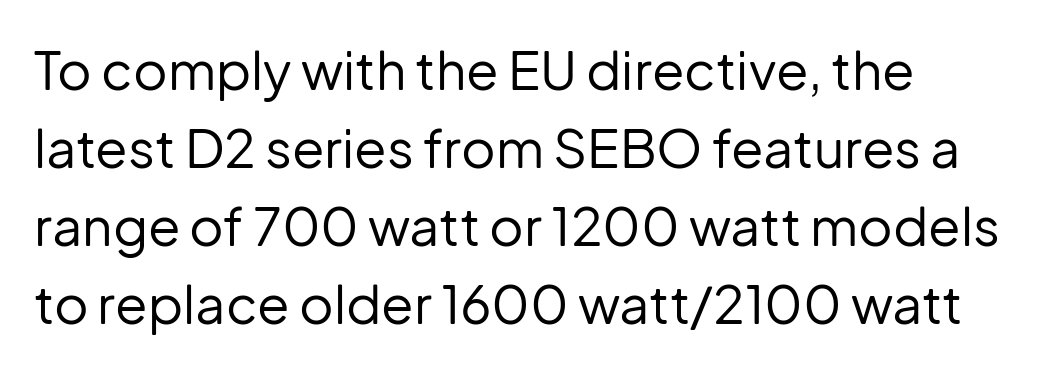
Q: Is the text bold? A: No.
Q: Is the text italic (slanted)? A: No, it is upright.
Q: Is the typeface a serif or a sans-serif typeface? A: Sans-serif.
Q: Is the text underlined? A: No.
Q: How is the paragraph aligned? A: Left-aligned.
Q: Is the spacing between letters normal or unusually wide? A: Normal.
Q: Is the spacing between lines tight, normal or loose? A: Normal.
Q: Width (condensed, normal, or wide)? A: Normal.
Q: Stroke contrast? A: Low.
Q: x-height? A: Medium.
Q: Monospaced? A: No.
